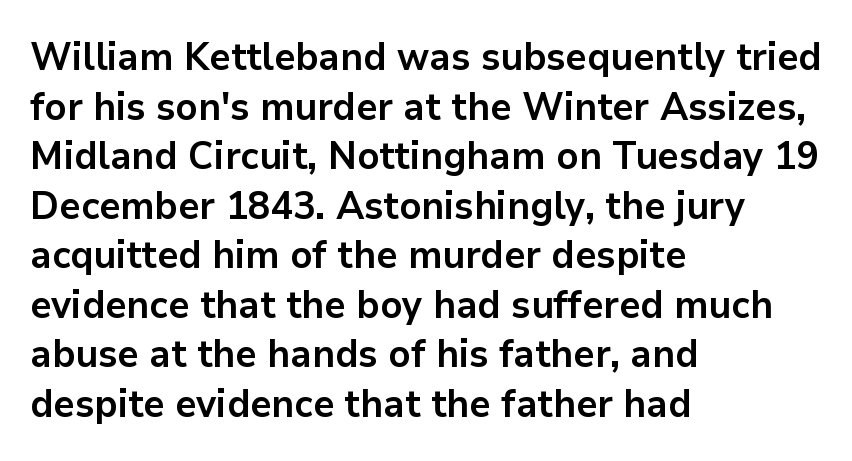
{"serif": "no", "italic": "no", "bold": "yes", "weight": "bold", "width": "normal", "stroke_contrast": "low", "x_height": "medium", "monospaced": "no", "underline": "no", "align": "left", "line_spacing": "normal", "line_spacing_ratio": 1.27, "letter_spacing": "normal", "letter_spacing_em": 0.0, "glyph_px": 39}
